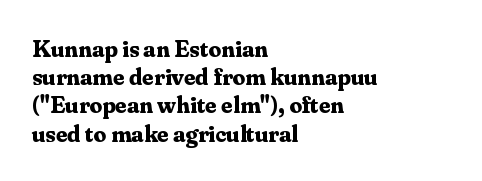
{"italic": "no", "bold": "yes", "underline": "no", "align": "left", "line_spacing": "tight", "line_spacing_ratio": 1.13, "letter_spacing": "normal", "letter_spacing_em": 0.0, "glyph_px": 25}
